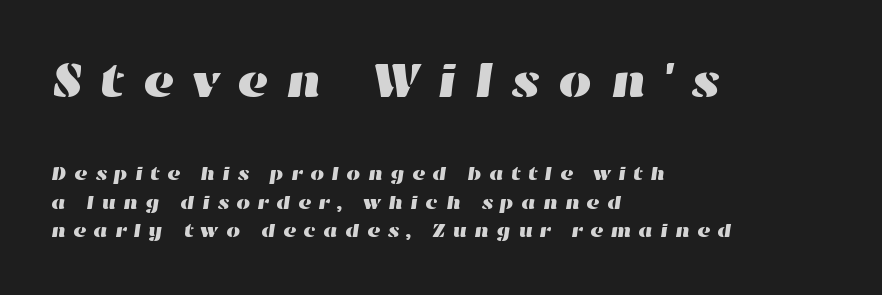
Rows of type keep a routine distance in the vertical direction. Character size in the leading block exceeds that of the trailing block. Beneath every word, the page is bare. Varying glyph widths throughout — classic text-font behaviour. Tracking value appears strongly positive — letters spread wide.
